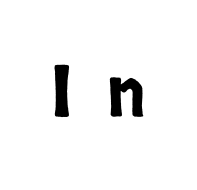
Q: Is the text italic (slanted)? A: No, it is upright.
Q: Is the typeface a serif or a sans-serif typeface? A: Sans-serif.
Q: Is the text underlined? A: No.
Q: Is the spacing between letters normal or unusually wide? A: Unusually wide.
Q: Width (condensed, normal, or wide)? A: Condensed.
Q: Stroke contrast? A: Low.
Q: x-height? A: Large.
Q: Monospaced? A: No.
